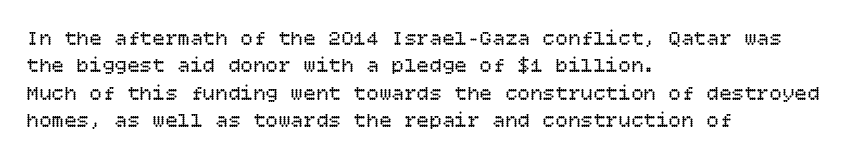
Reading down the block, your eye returns to a fixed left position each line. The weight tops out at a normal text grade. Interline gaps are of average width in this sample. The letters sit at their default tracking, neither squeezed nor spread.
